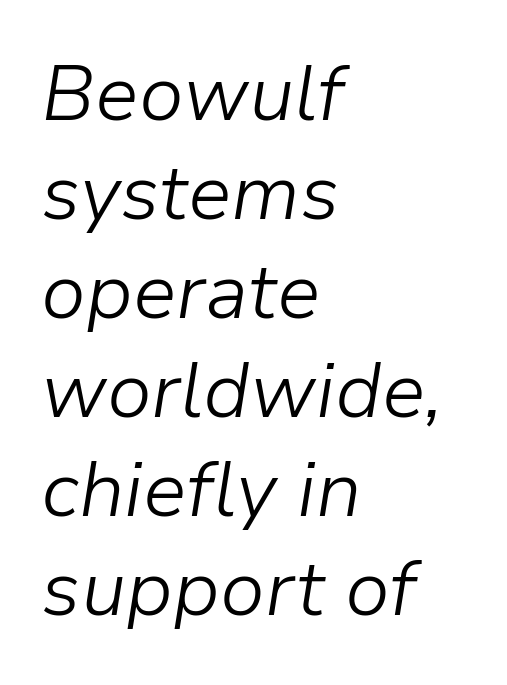
The image shows 78 px light type, italic (leaning right); set left-aligned, normal line spacing (1.27x), normal letter spacing, not underlined; low stroke contrast and a medium x-height.
